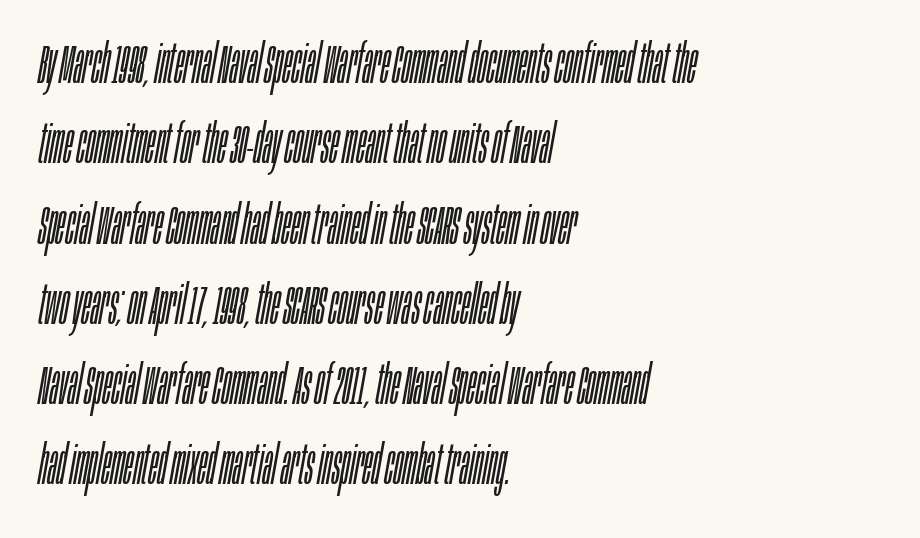
Q: Is the text bold? A: No.
Q: Is the text italic (slanted)? A: Yes, it leans right by about 10 degrees.
Q: Is the text underlined? A: No.
Q: How is the paragraph aligned? A: Left-aligned.
Q: Is the spacing between letters normal or unusually wide? A: Normal.
Q: Is the spacing between lines tight, normal or loose? A: Normal.
Q: Width (condensed, normal, or wide)? A: Condensed.
Q: Stroke contrast? A: Low.
Q: x-height? A: Large.
Q: Monospaced? A: No.
